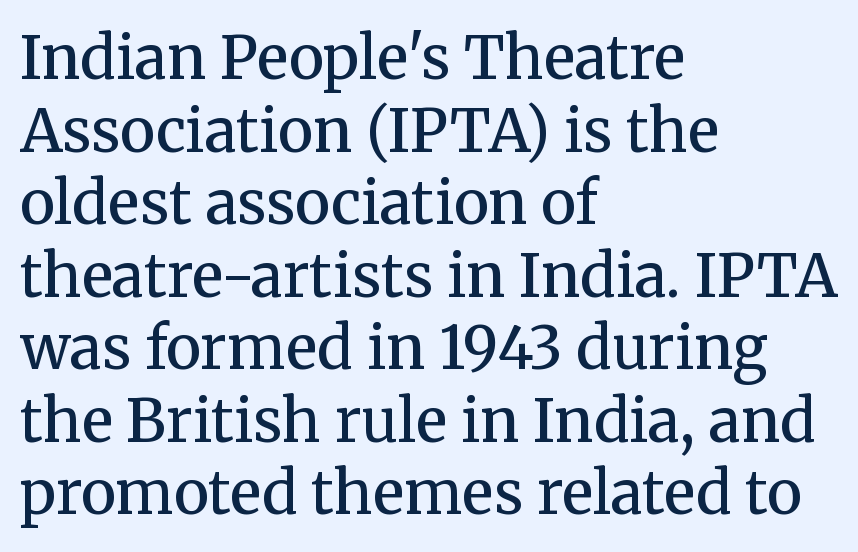
The image shows 59 px semibold serif type, upright; set left-aligned, line spacing 1.23x, normal letter spacing, not underlined; medium stroke contrast and a medium x-height.
